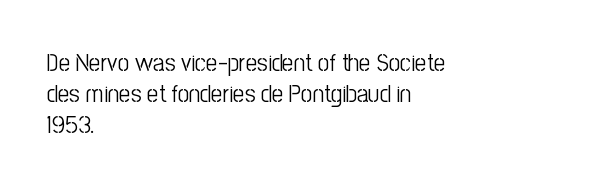
The image shows 25 px text type, upright; set left-aligned, normal line spacing (1.25x), normal letter spacing, not underlined.
